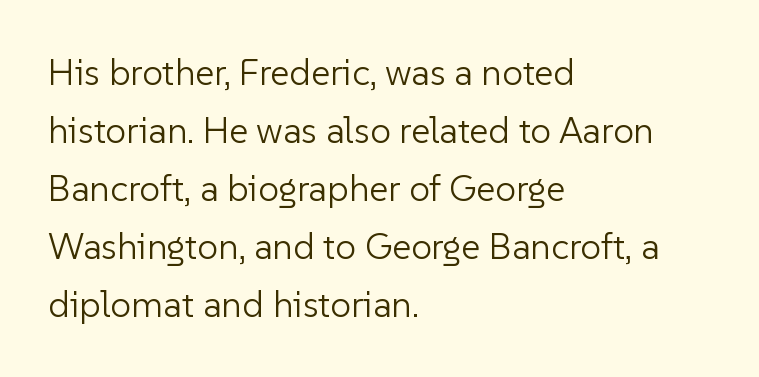
{"serif": "no", "italic": "no", "bold": "no", "weight": "light", "width": "normal", "stroke_contrast": "low", "x_height": "medium", "monospaced": "no", "underline": "no", "align": "left", "line_spacing": "normal", "line_spacing_ratio": 1.57, "letter_spacing": "normal", "letter_spacing_em": 0.0, "glyph_px": 37}
